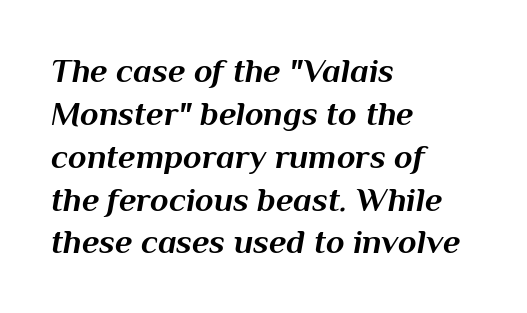
The glyphs are unaccompanied by any horizontal stroke below them. The sample has been set heavy, in full bold. Do the characters align in a grid? No, the font is proportional. One-word summary of the alignment: left. Is there much room between lines? A standard amount, neither cramped nor airy. Is the letter spacing exaggerated? No — it looks like the ordinary default.
